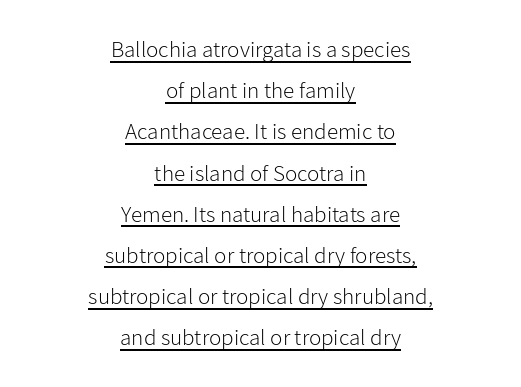
{"italic": "no", "bold": "no", "underline": "yes", "align": "center", "line_spacing_ratio": 1.79, "letter_spacing": "normal", "letter_spacing_em": 0.0, "glyph_px": 23}
